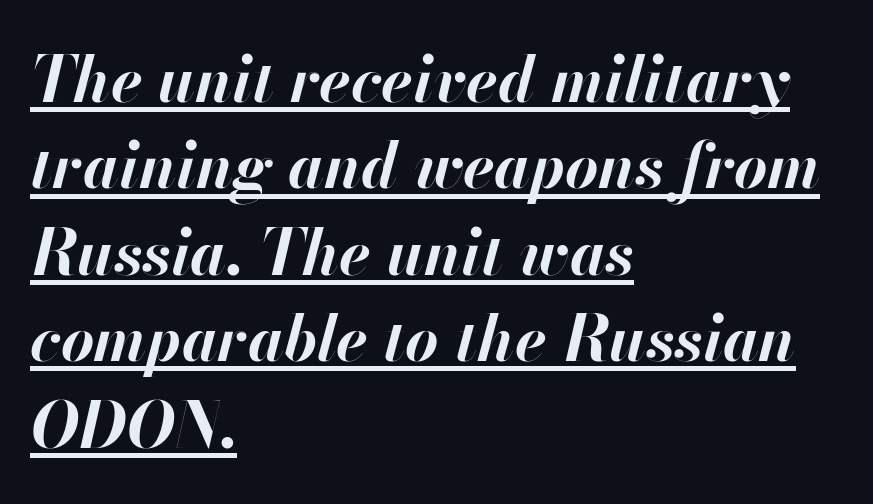
The image shows 64 px bold type, italic (leaning right); set left-aligned, normal line spacing (1.35x), normal letter spacing, underlined; high stroke contrast and a small x-height.
